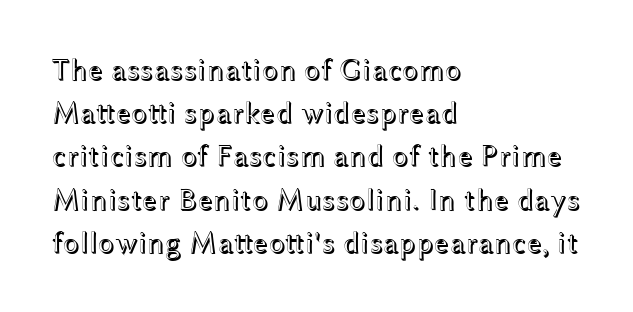
Q: Is the text italic (slanted)? A: No, it is upright.
Q: Is the text underlined? A: No.
Q: How is the paragraph aligned? A: Left-aligned.
Q: Is the spacing between letters normal or unusually wide? A: Normal.
Q: Is the spacing between lines tight, normal or loose? A: Normal.
Q: Width (condensed, normal, or wide)? A: Wide.
Q: x-height? A: Medium.
Q: Monospaced? A: No.
